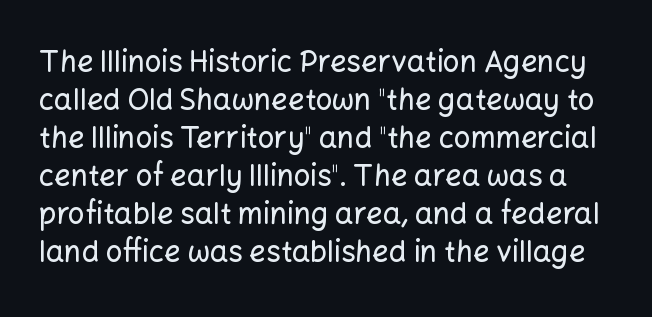
{"serif": "no", "italic": "no", "width": "normal", "stroke_contrast": "low", "x_height": "medium", "monospaced": "no", "underline": "no", "line_spacing": "normal", "line_spacing_ratio": 1.31, "letter_spacing": "normal", "letter_spacing_em": 0.0, "glyph_px": 29}
